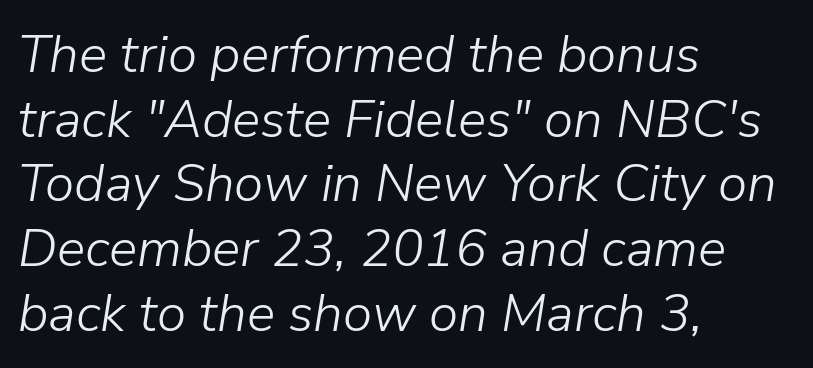
The image shows 53 px light type, italic (leaning right); set left-aligned, line spacing 1.22x, normal letter spacing, not underlined; low stroke contrast and a medium x-height.
